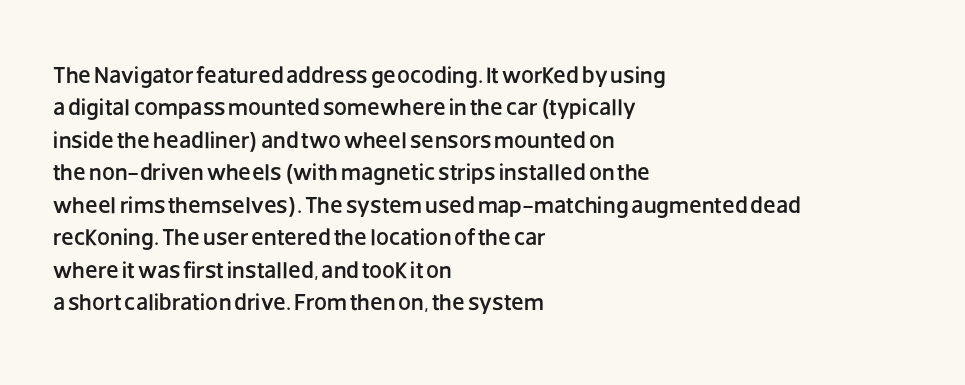
{"italic": "no", "underline": "no", "align": "left", "line_spacing": "normal", "line_spacing_ratio": 1.41, "letter_spacing": "normal", "letter_spacing_em": 0.0, "glyph_px": 23}
